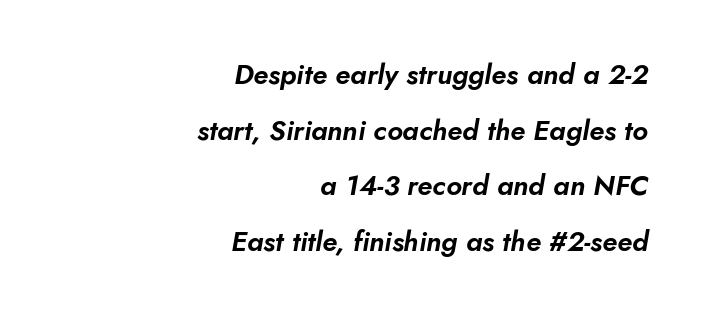
The image shows 28 px text type, italic (leaning right); set right-aligned, loose line spacing (1.99x), normal letter spacing, not underlined; low stroke contrast and a small x-height.
